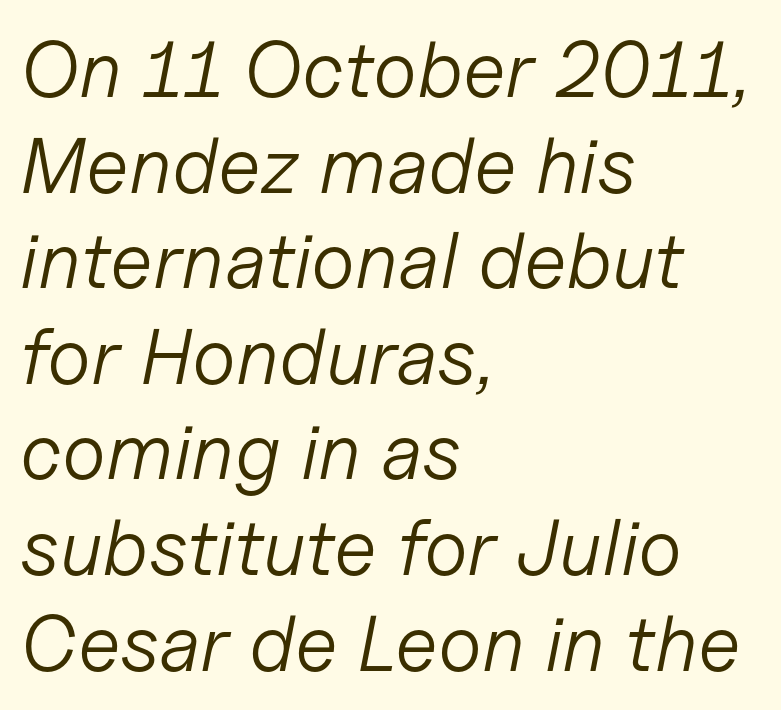
{"italic": "yes", "lean": "right", "slant_degrees": 11, "bold": "no", "weight": "light", "width": "normal", "stroke_contrast": "low", "x_height": "medium", "monospaced": "no", "underline": "no", "align": "left", "line_spacing_ratio": 1.21, "letter_spacing": "normal", "letter_spacing_em": 0.0, "glyph_px": 79}
